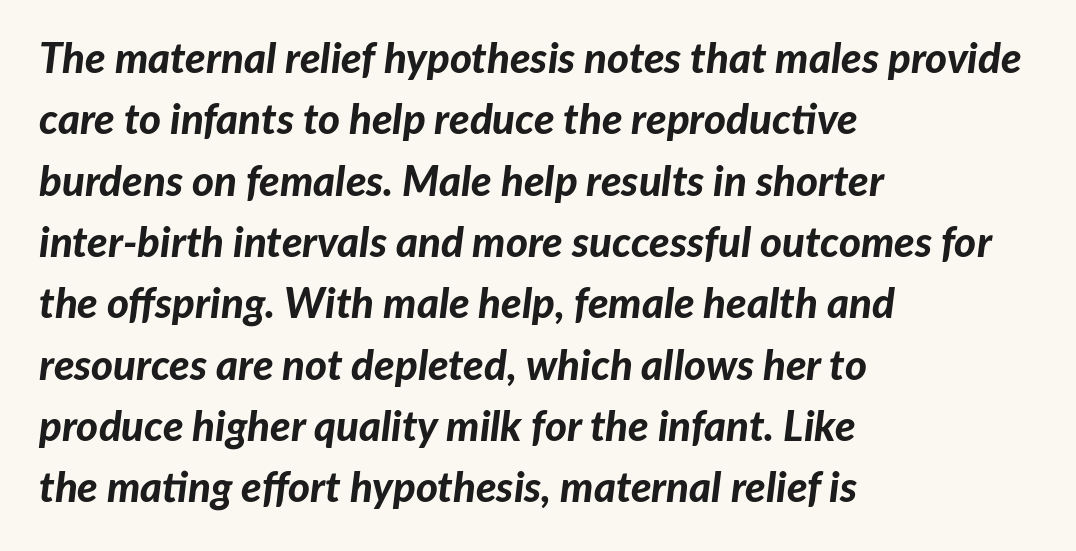
Q: Is the text bold? A: Yes.
Q: Is the text italic (slanted)? A: Yes, it leans right by about 7 degrees.
Q: Is the text underlined? A: No.
Q: How is the paragraph aligned? A: Left-aligned.
Q: Is the spacing between letters normal or unusually wide? A: Normal.
Q: Is the spacing between lines tight, normal or loose? A: Normal.
Q: Width (condensed, normal, or wide)? A: Normal.
Q: Stroke contrast? A: Low.
Q: x-height? A: Medium.
Q: Monospaced? A: No.
